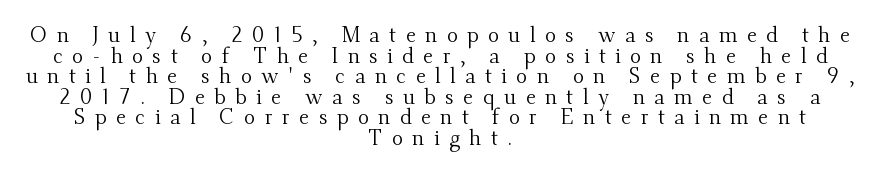
The image shows 21 px text type, upright; set centered, tight line spacing (0.98x), unusually wide letter spacing (+0.45 em), not underlined.
